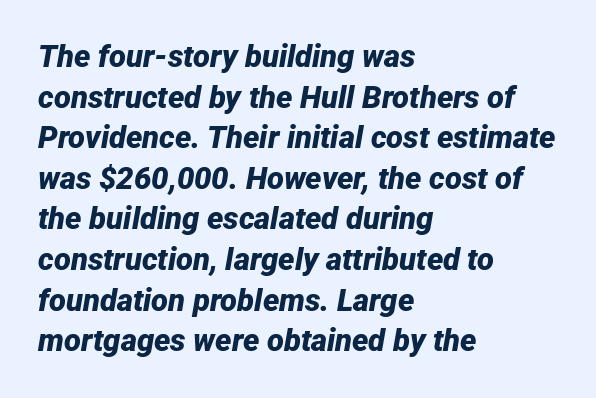
The image shows 31 px bold type, italic (leaning right); set left-aligned, normal line spacing (1.31x), normal letter spacing, not underlined; low stroke contrast and a medium x-height.
